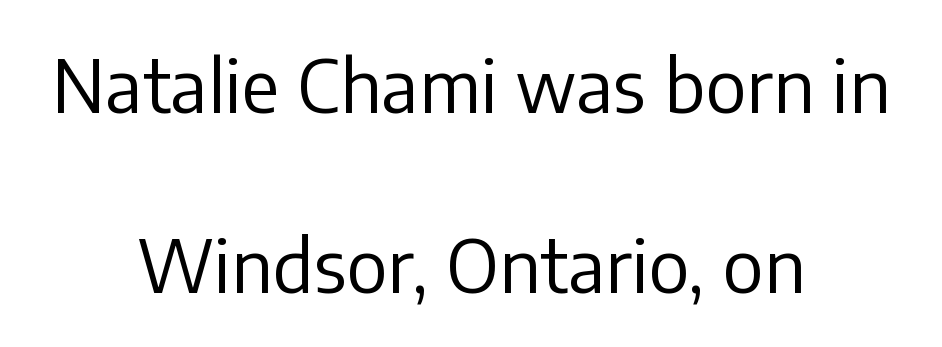
Is the type heavy? It reads as light-to-regular instead. A typesetter would label this face a sans. The zone under the glyphs is completely vacant. You can tell it's not italic because the verticals are truly vertical. No extra tracking has been applied to these lines. Does the leading feel generous? Absolutely, it's lavish.
